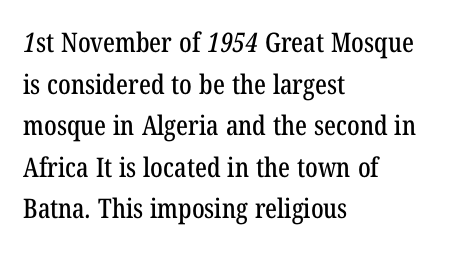
{"underline": "no", "align": "left", "line_spacing": "normal", "line_spacing_ratio": 1.54, "letter_spacing": "normal", "letter_spacing_em": 0.0, "glyph_px": 27}
